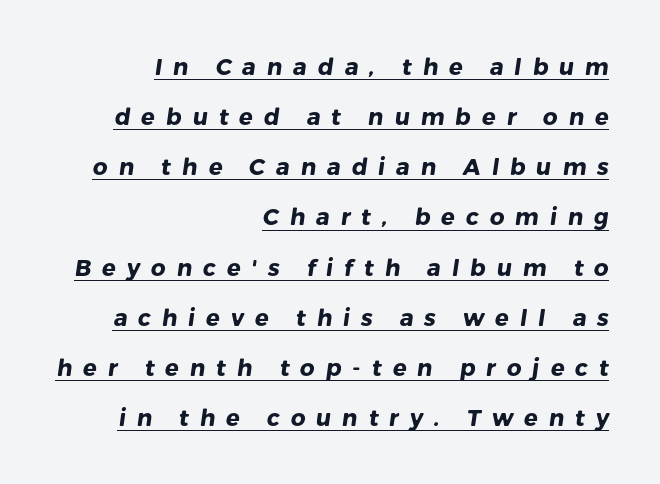
{"bold": "yes", "underline": "yes", "align": "right", "line_spacing": "loose", "line_spacing_ratio": 2.18, "letter_spacing": "wide", "letter_spacing_em": 0.47, "glyph_px": 23}
